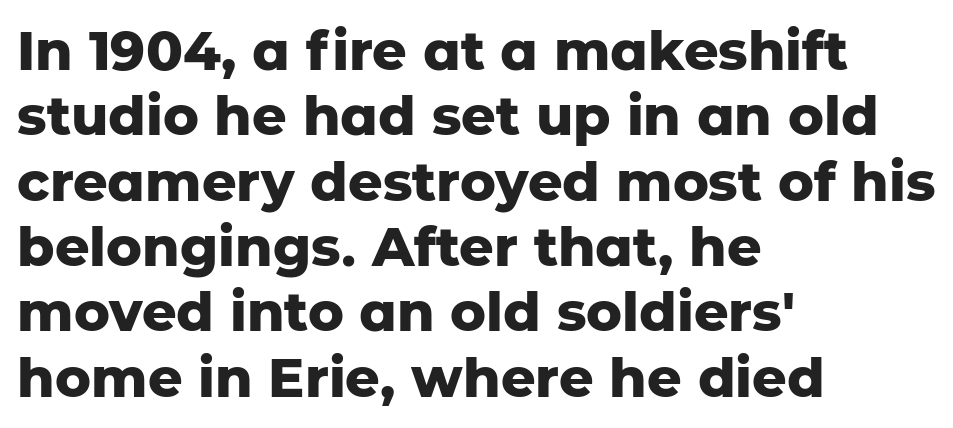
The image shows 54 px heavy sans-serif type, upright; set left-aligned, line spacing 1.21x, normal letter spacing, not underlined; low stroke contrast and a medium x-height.
